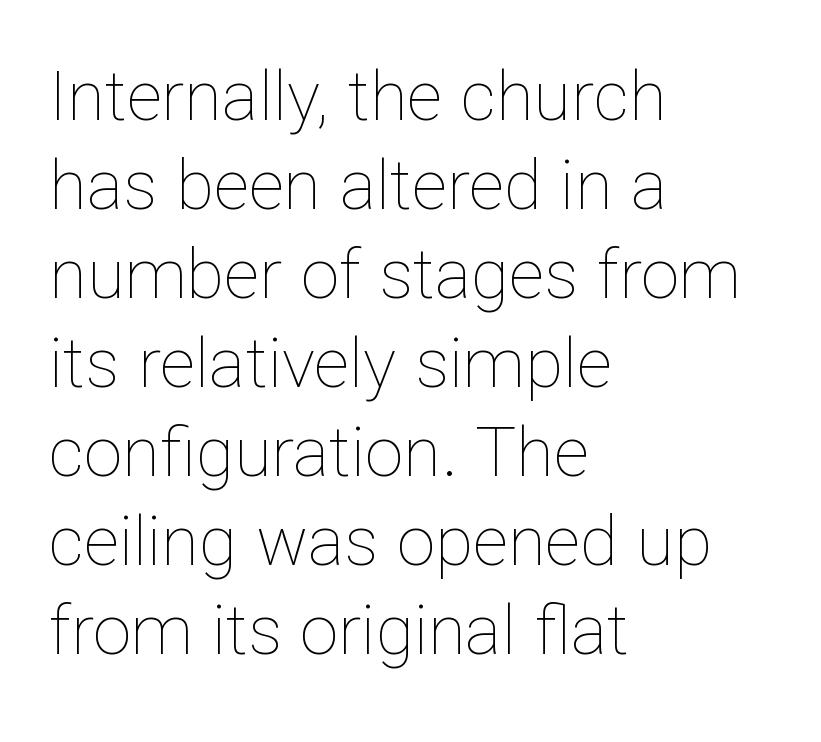
Q: Is the text bold? A: No.
Q: Is the text italic (slanted)? A: No, it is upright.
Q: Is the text underlined? A: No.
Q: How is the paragraph aligned? A: Left-aligned.
Q: Is the spacing between letters normal or unusually wide? A: Normal.
Q: Is the spacing between lines tight, normal or loose? A: Normal.
Q: Width (condensed, normal, or wide)? A: Normal.
Q: Stroke contrast? A: Low.
Q: x-height? A: Medium.
Q: Monospaced? A: No.
